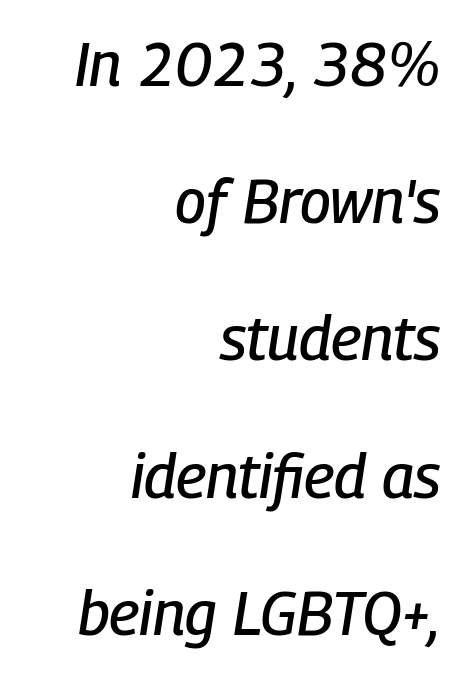
The image shows 61 px condensed type, italic (leaning right); set right-aligned, loose line spacing (2.25x), normal letter spacing, not underlined; low stroke contrast and a medium x-height.
